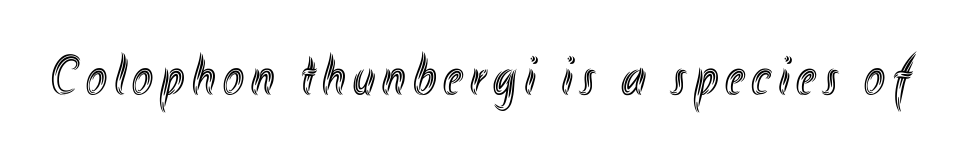
The image shows 56 px condensed type; set not underlined; a small x-height.
